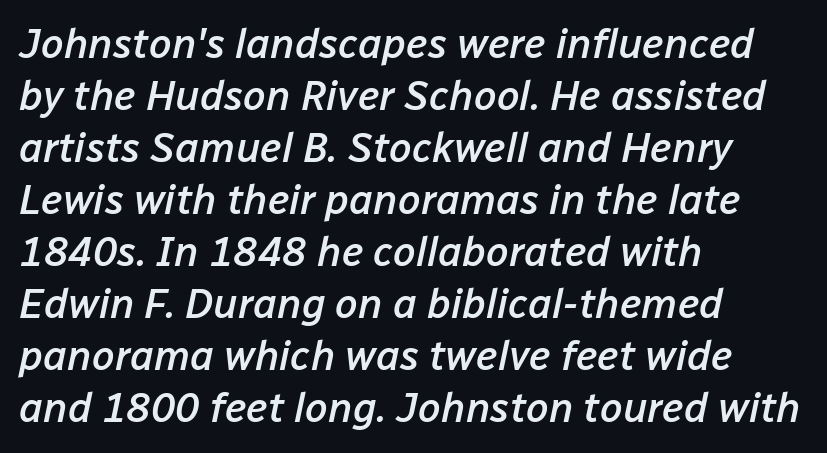
Q: Is the text bold? A: Semi-bold.
Q: Is the text italic (slanted)? A: Yes, it leans right by about 12 degrees.
Q: Is the text underlined? A: No.
Q: How is the paragraph aligned? A: Left-aligned.
Q: Is the spacing between letters normal or unusually wide? A: Normal.
Q: Is the spacing between lines tight, normal or loose? A: Normal.
Q: Width (condensed, normal, or wide)? A: Normal.
Q: Stroke contrast? A: Low.
Q: x-height? A: Medium.
Q: Monospaced? A: No.
